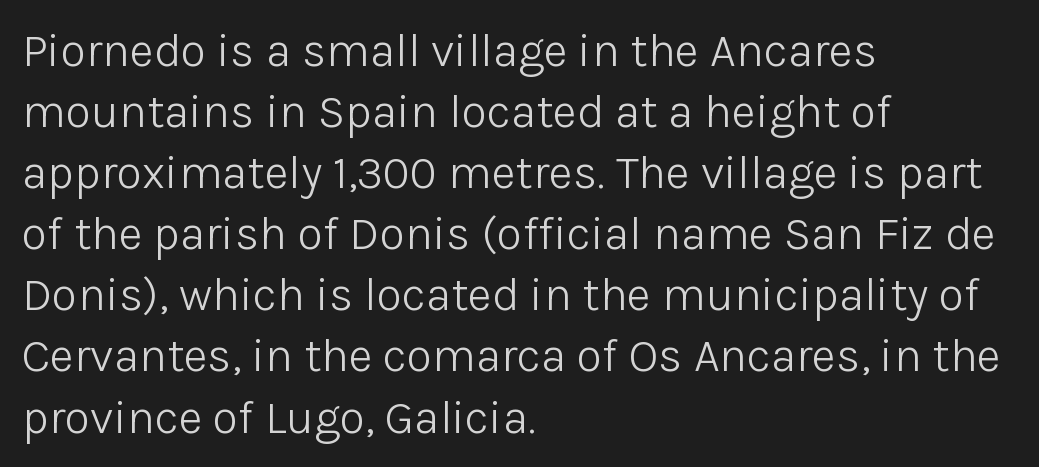
The image shows 47 px light sans-serif type, upright; set left-aligned, normal line spacing (1.3x), normal letter spacing, not underlined; low stroke contrast and a medium x-height.
